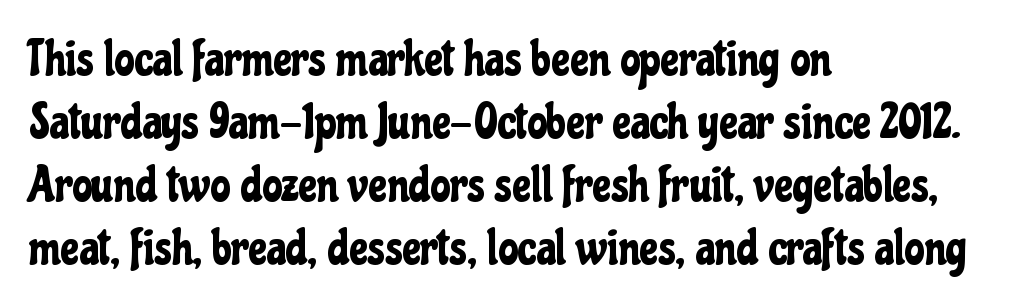
{"serif": "no", "italic": "no", "width": "condensed", "stroke_contrast": "low", "x_height": "medium", "monospaced": "no", "underline": "no", "align": "left", "line_spacing": "normal", "line_spacing_ratio": 1.26, "letter_spacing": "normal", "letter_spacing_em": 0.0, "glyph_px": 50}
